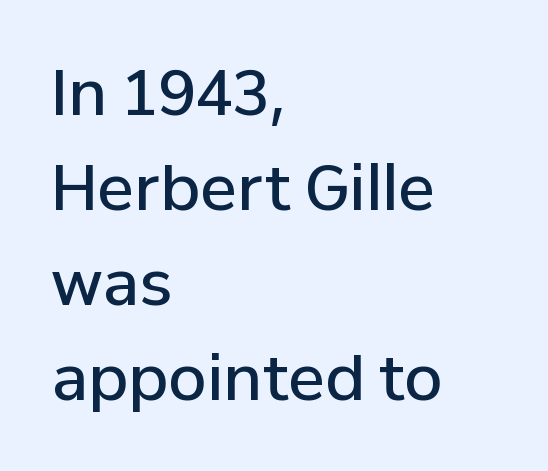
The letters stand straight up with perfectly vertical stems. The letters advance in unequal steps, a hallmark of proportional type. The glyphs are unaccompanied by any horizontal stroke below them. Leading: standard. These lines are composed in type without serifs.
